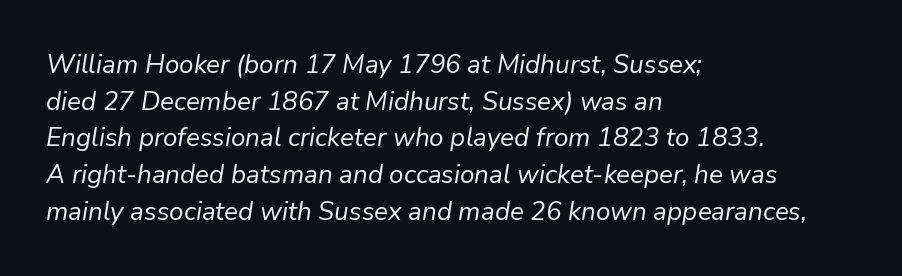
{"italic": "yes", "lean": "right", "slant_degrees": 9, "bold": "no", "underline": "no", "align": "left", "line_spacing": "normal", "line_spacing_ratio": 1.41, "letter_spacing": "normal", "letter_spacing_em": 0.0, "glyph_px": 26}
